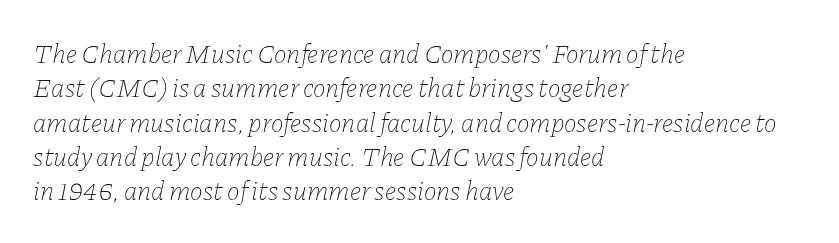
The string is rendered with underlining switched off. The face used here is rendered with its standard letterfit. The rows are spaced the way most documents space them. A student would call this left alignment; a typographer would say flush left, rag right.
